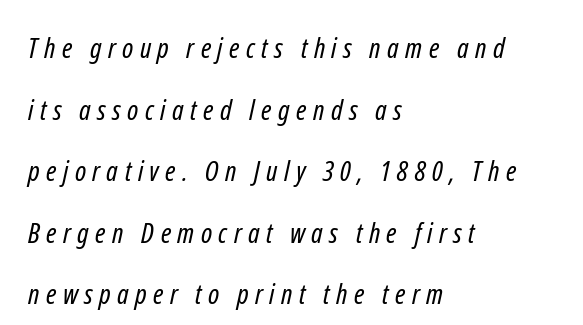
{"serif": "no", "bold": "no", "weight": "regular", "width": "condensed", "stroke_contrast": "low", "x_height": "medium", "monospaced": "no", "underline": "no", "align": "left", "line_spacing": "loose", "line_spacing_ratio": 2.2, "letter_spacing": "wide", "letter_spacing_em": 0.23, "glyph_px": 28}
